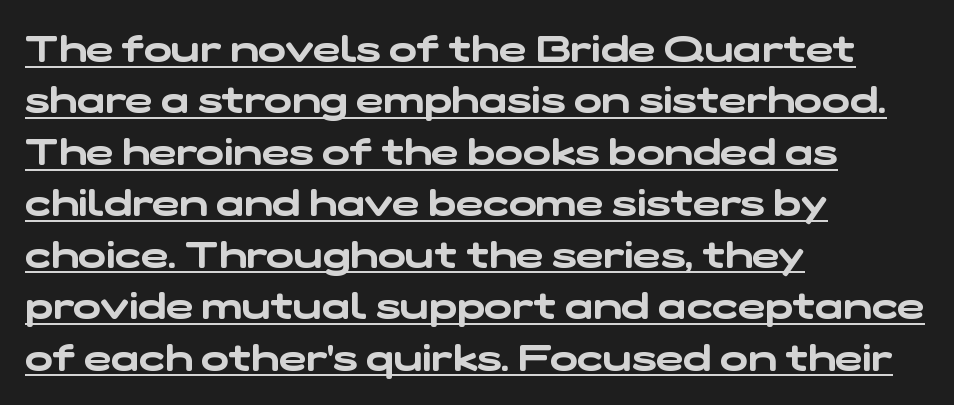
The image shows 37 px wide sans-serif type; set left-aligned, normal line spacing (1.39x), normal letter spacing, underlined; low stroke contrast and a medium x-height.
